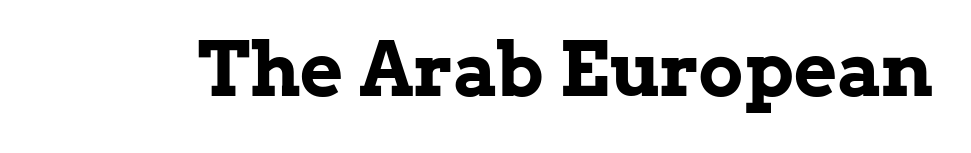
{"serif": "yes", "italic": "no", "bold": "yes", "weight": "bold", "width": "normal", "stroke_contrast": "low", "x_height": "medium", "monospaced": "no", "underline": "no", "letter_spacing": "normal", "letter_spacing_em": 0.0, "glyph_px": 75}
